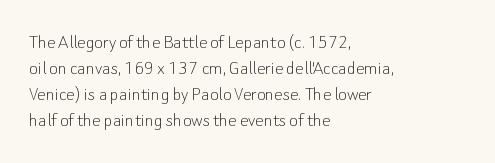
The image shows 21 px text type, upright; set left-aligned, line spacing 1.24x, normal letter spacing, not underlined.
